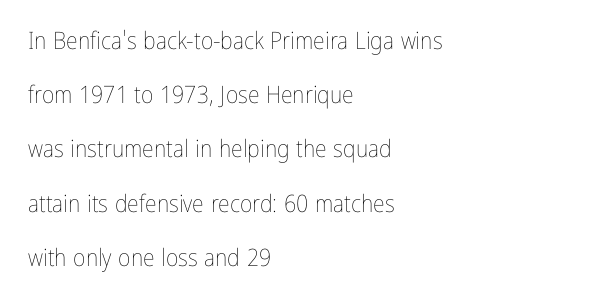
The image shows 24 px text type, upright; set left-aligned, loose line spacing (2.26x), normal letter spacing, not underlined.
